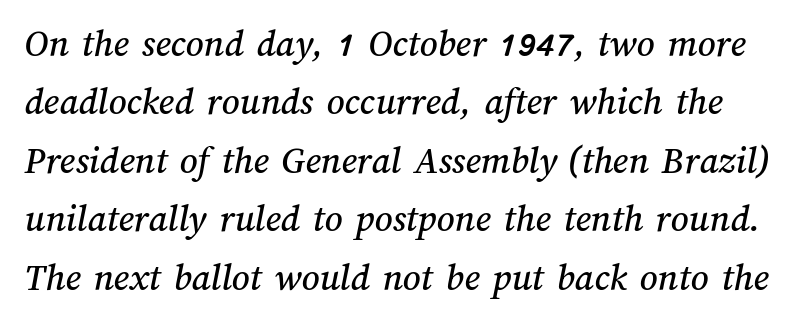
Q: Is the text underlined? A: No.
Q: Is the spacing between letters normal or unusually wide? A: Normal.
Q: Is the spacing between lines tight, normal or loose? A: Normal.
Q: Width (condensed, normal, or wide)? A: Normal.
Q: Stroke contrast? A: Medium.
Q: x-height? A: Medium.
Q: Monospaced? A: No.
